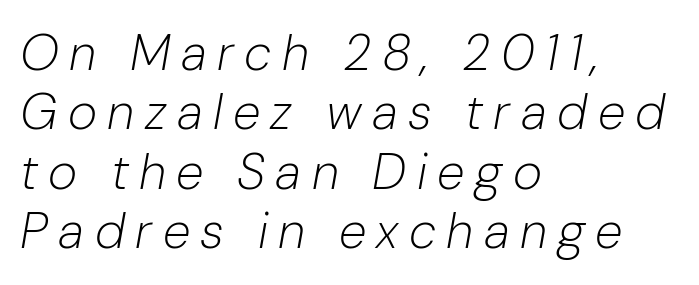
Q: Is the text bold? A: No.
Q: Is the text italic (slanted)? A: Yes, it leans right by about 10 degrees.
Q: Is the text underlined? A: No.
Q: How is the paragraph aligned? A: Left-aligned.
Q: Is the spacing between letters normal or unusually wide? A: Unusually wide.
Q: Width (condensed, normal, or wide)? A: Normal.
Q: Stroke contrast? A: Low.
Q: x-height? A: Medium.
Q: Monospaced? A: No.
